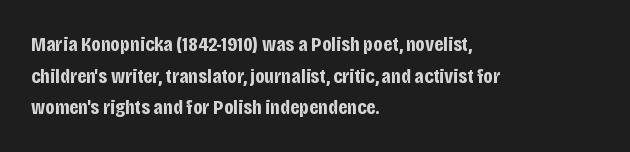
Q: Is the text bold? A: Yes.
Q: Is the text italic (slanted)? A: No, it is upright.
Q: Is the text underlined? A: No.
Q: How is the paragraph aligned? A: Left-aligned.
Q: Is the spacing between letters normal or unusually wide? A: Normal.
Q: Is the spacing between lines tight, normal or loose? A: Normal.
